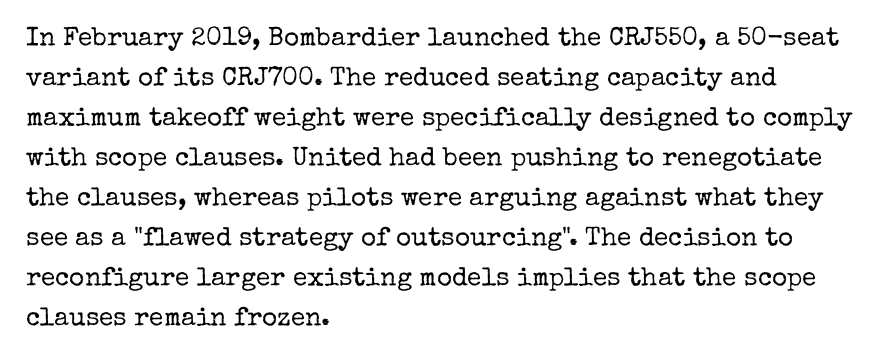
{"italic": "no", "bold": "no", "underline": "no", "align": "left", "line_spacing": "normal", "line_spacing_ratio": 1.54, "letter_spacing": "normal", "letter_spacing_em": 0.0, "glyph_px": 26}
